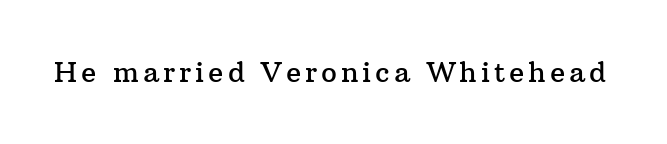
The image shows 28 px serif type, upright; set not underlined; medium stroke contrast and a medium x-height.
